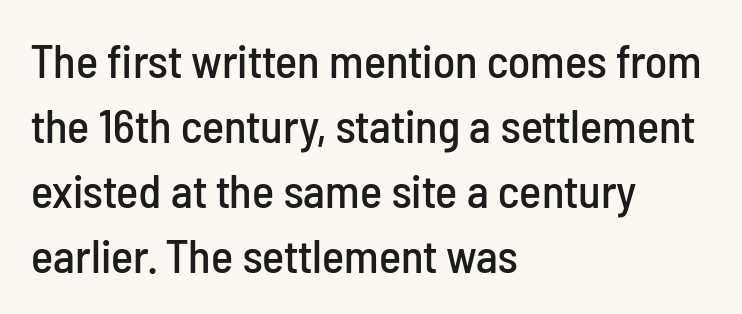
The image shows 47 px condensed sans-serif type, upright; set left-aligned, normal line spacing (1.38x), normal letter spacing, not underlined; low stroke contrast and a medium x-height.
